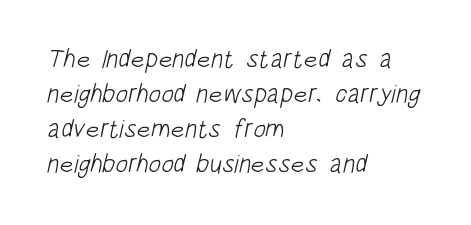
Q: Is the text bold? A: No.
Q: Is the text underlined? A: No.
Q: How is the paragraph aligned? A: Left-aligned.
Q: Is the spacing between letters normal or unusually wide? A: Normal.
Q: Is the spacing between lines tight, normal or loose? A: Normal.
